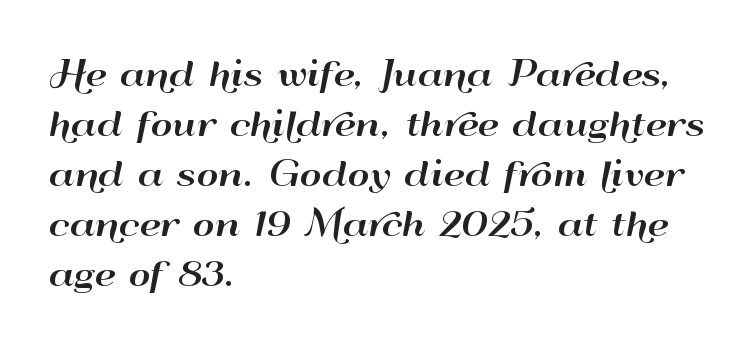
Q: Is the text italic (slanted)? A: Yes.
Q: Is the typeface a serif or a sans-serif typeface? A: Sans-serif.
Q: Is the text underlined? A: No.
Q: How is the paragraph aligned? A: Left-aligned.
Q: Is the spacing between letters normal or unusually wide? A: Normal.
Q: Is the spacing between lines tight, normal or loose? A: Normal.
Q: Width (condensed, normal, or wide)? A: Wide.
Q: Stroke contrast? A: High.
Q: x-height? A: Small.
Q: Monospaced? A: No.
